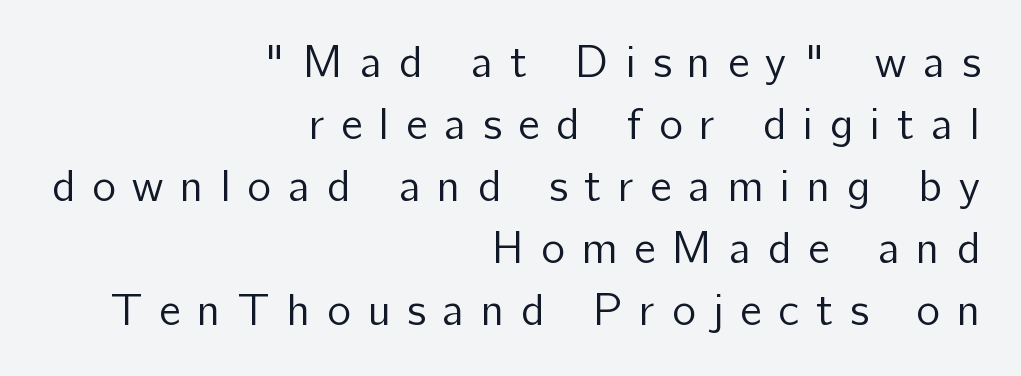
{"serif": "no", "italic": "no", "bold": "no", "weight": "regular", "width": "normal", "stroke_contrast": "low", "x_height": "medium", "monospaced": "no", "underline": "no", "align": "right", "line_spacing": "normal", "line_spacing_ratio": 1.38, "letter_spacing": "wide", "letter_spacing_em": 0.37, "glyph_px": 45}
